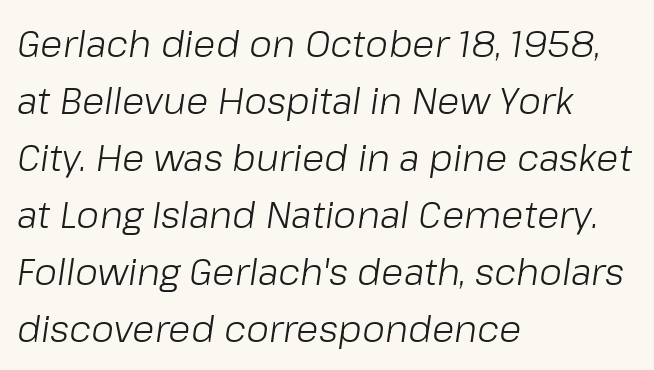
Q: Is the text bold? A: No.
Q: Is the text italic (slanted)? A: Yes, it leans right by about 8 degrees.
Q: Is the text underlined? A: No.
Q: How is the paragraph aligned? A: Left-aligned.
Q: Is the spacing between letters normal or unusually wide? A: Normal.
Q: Is the spacing between lines tight, normal or loose? A: Normal.
Q: Width (condensed, normal, or wide)? A: Normal.
Q: Stroke contrast? A: Low.
Q: x-height? A: Medium.
Q: Monospaced? A: No.
